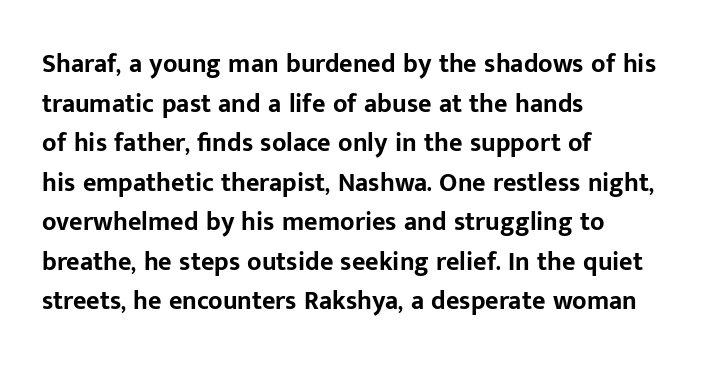
The image shows 26 px bold type, upright; set left-aligned, normal line spacing (1.52x), normal letter spacing, not underlined.
